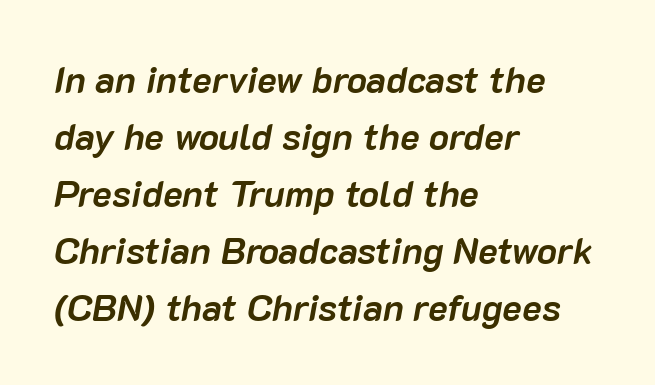
{"italic": "yes", "lean": "right", "slant_degrees": 10, "bold": "yes", "weight": "semibold", "width": "normal", "stroke_contrast": "low", "x_height": "medium", "monospaced": "no", "underline": "no", "align": "left", "line_spacing": "normal", "line_spacing_ratio": 1.54, "letter_spacing": "normal", "letter_spacing_em": 0.0, "glyph_px": 37}
